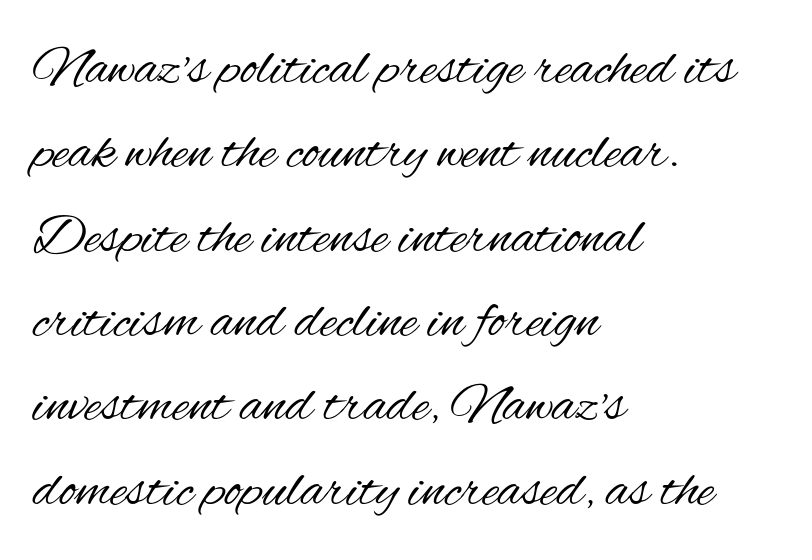
The typeface has the unassuming heft of standard copy or less. Think of a printed novel: that variable character pitch is what you see here. These lines are composed in type without serifs. Leading matches the norm, producing a regular column. Spacing between characters is what you'd get straight out of the box.
